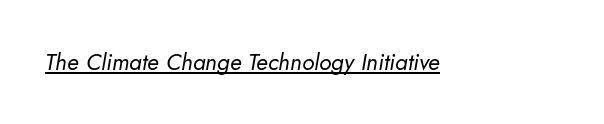
The image shows 23 px text type, italic (leaning right); set normal letter spacing, underlined.
